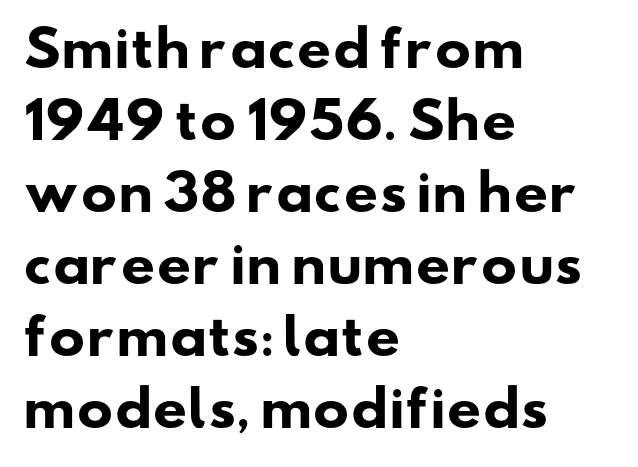
Does the copy run flush right? No — it runs flush left. Quick note: interline space is typical. Proportional: the letters do not fall into vertical columns. Bold? Absolutely — the strokes are thick and heavy. Observe the absence of serifs on each vertical stroke in this sample.
